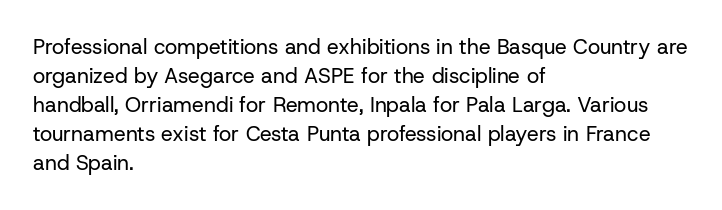
The image shows 21 px text type, upright; set left-aligned, normal line spacing (1.38x), normal letter spacing, not underlined.
